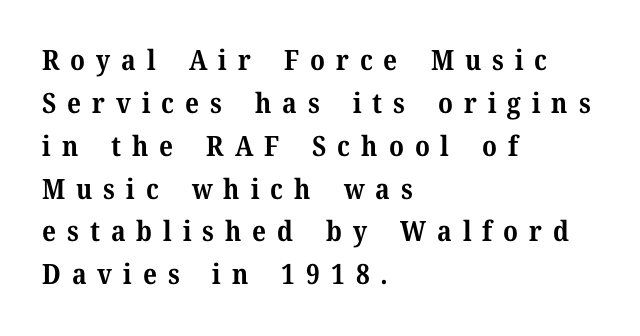
Q: Is the text bold? A: Yes.
Q: Is the text italic (slanted)? A: No, it is upright.
Q: Is the typeface a serif or a sans-serif typeface? A: Serif.
Q: Is the text underlined? A: No.
Q: How is the paragraph aligned? A: Left-aligned.
Q: Is the spacing between letters normal or unusually wide? A: Unusually wide.
Q: Is the spacing between lines tight, normal or loose? A: Normal.
Q: Width (condensed, normal, or wide)? A: Normal.
Q: Stroke contrast? A: Medium.
Q: x-height? A: Medium.
Q: Monospaced? A: No.
